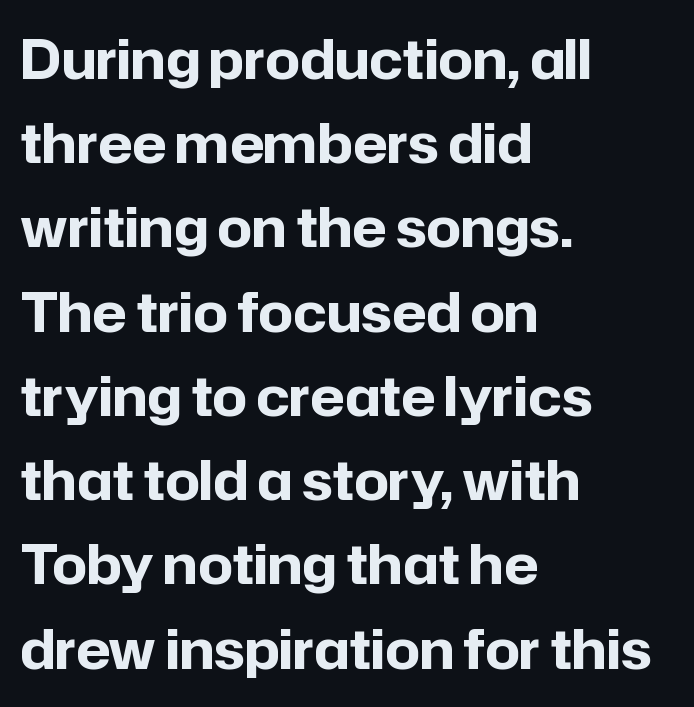
{"serif": "no", "italic": "no", "bold": "yes", "weight": "bold", "width": "normal", "stroke_contrast": "low", "x_height": "medium", "monospaced": "no", "underline": "no", "align": "left", "line_spacing": "normal", "line_spacing_ratio": 1.56, "letter_spacing": "normal", "letter_spacing_em": 0.0, "glyph_px": 54}
